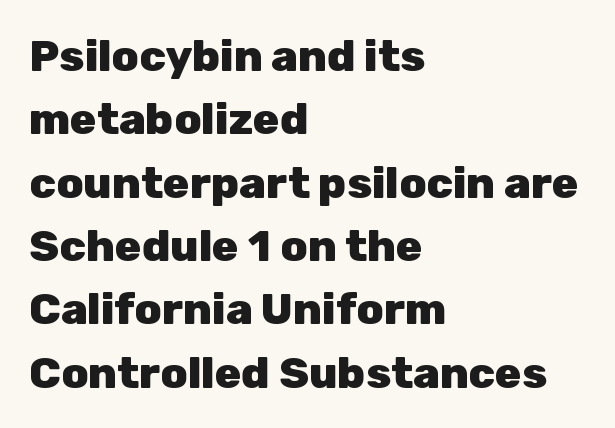
Q: Is the text bold? A: Yes.
Q: Is the text italic (slanted)? A: No, it is upright.
Q: Is the typeface a serif or a sans-serif typeface? A: Sans-serif.
Q: Is the text underlined? A: No.
Q: How is the paragraph aligned? A: Left-aligned.
Q: Is the spacing between letters normal or unusually wide? A: Normal.
Q: Is the spacing between lines tight, normal or loose? A: Normal.
Q: Width (condensed, normal, or wide)? A: Normal.
Q: Stroke contrast? A: Low.
Q: x-height? A: Medium.
Q: Monospaced? A: No.
